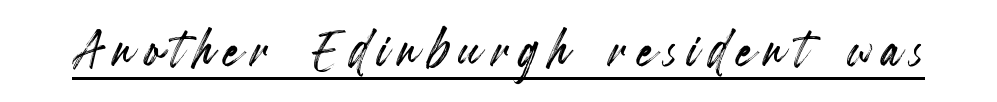
{"width": "condensed", "x_height": "small", "monospaced": "no", "underline": "yes", "glyph_px": 68}
